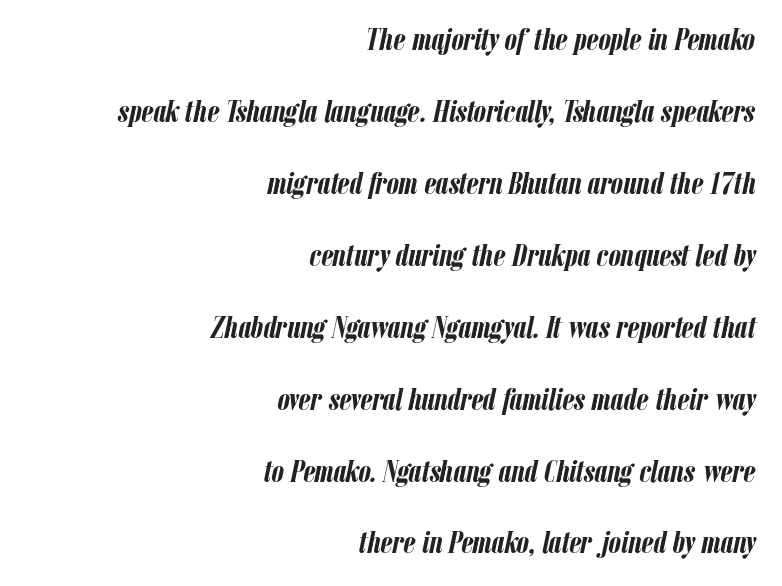
The image shows 31 px semibold, condensed type, italic (leaning right); set right-aligned, loose line spacing (2.32x), normal letter spacing, not underlined; low stroke contrast and a medium x-height.
